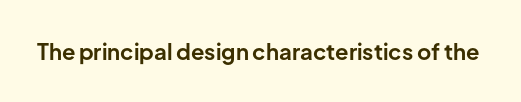
Q: Is the text bold? A: Yes.
Q: Is the text italic (slanted)? A: No, it is upright.
Q: Is the text underlined? A: No.
Q: Is the spacing between letters normal or unusually wide? A: Normal.
